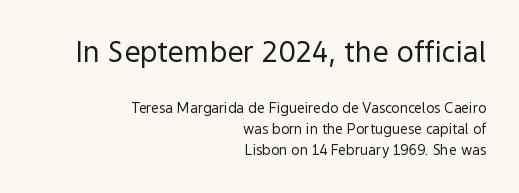
{"serif": "no", "italic": "no", "bold": "no", "weight": "regular", "width": "normal", "x_height": "medium", "monospaced": "no", "underline": "no", "align": "right", "line_spacing": "normal", "line_spacing_ratio": 1.49, "letter_spacing": "normal", "letter_spacing_em": 0.0, "larger_block": "first", "size_ratio": 2.07, "glyph_px": 29}
